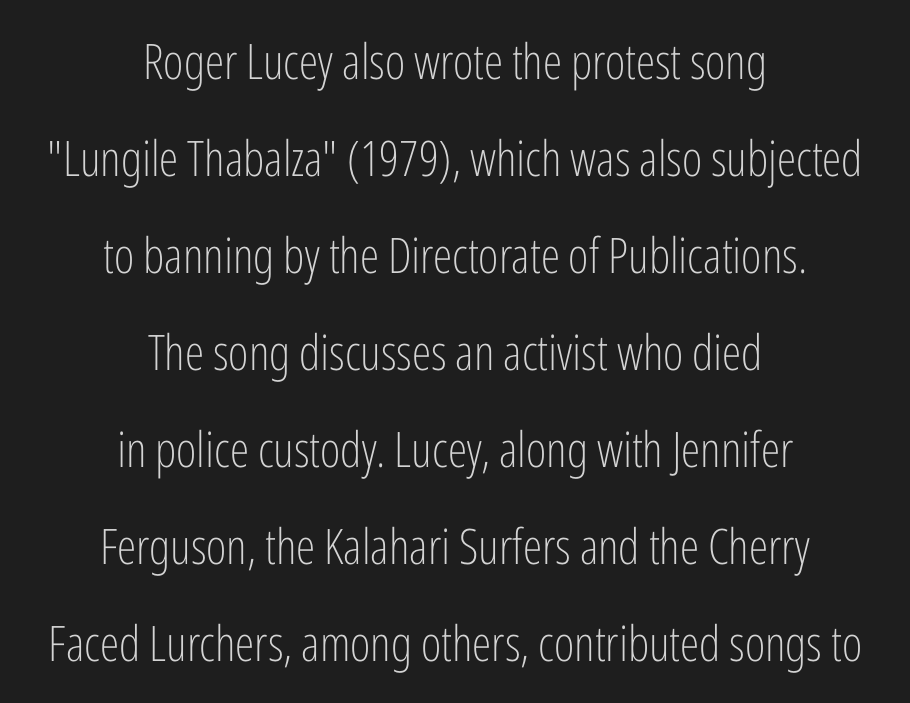
The passage shown is typeset with a sans-serif family. Tracking value appears to be zero — textbook default spacing. Any mark beneath the type? The region is blank. Compared with typical paragraphs, the rows here are farther apart. Typeset on center — no edge is straight. The passage shown is typed in a proportional face where columns would drift.
